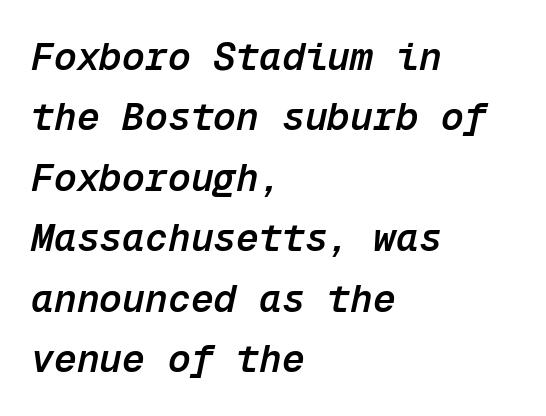
{"italic": "yes", "lean": "right", "slant_degrees": 12, "bold": "semi", "weight": "semibold", "width": "normal", "stroke_contrast": "low", "x_height": "medium", "monospaced": "yes", "underline": "no", "align": "left", "line_spacing": "normal", "line_spacing_ratio": 1.59, "letter_spacing": "normal", "letter_spacing_em": 0.0, "glyph_px": 38}
